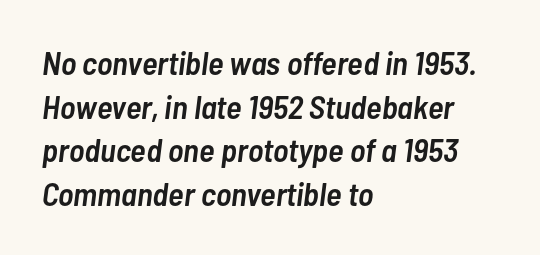
Whoever set this chose a conventional vertical rhythm. Each word holds together tightly as a unit, with standard inter-letter gaps. Slightly chunky letters — semibold, I'd say, not full bold. The zone under the glyphs is completely vacant. The whole block is typeset with a tilt.
